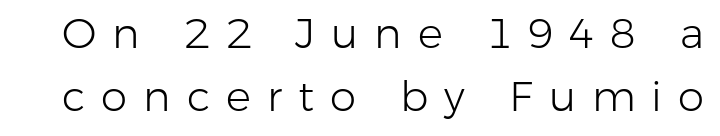
Every stem runs plumb, perpendicular to the baseline. These lines are rendered in a variable-pitch font. Weight: regular or lighter. The zone under the glyphs is completely vacant.
